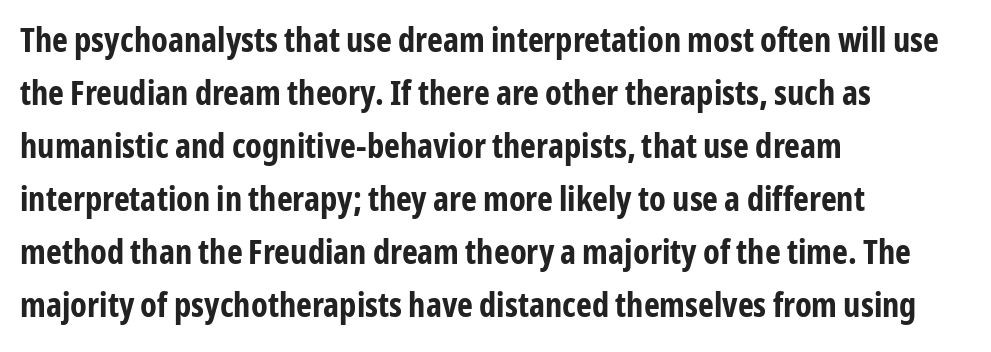
Q: Is the text bold? A: Yes.
Q: Is the text italic (slanted)? A: No, it is upright.
Q: Is the typeface a serif or a sans-serif typeface? A: Sans-serif.
Q: Is the text underlined? A: No.
Q: How is the paragraph aligned? A: Left-aligned.
Q: Is the spacing between letters normal or unusually wide? A: Normal.
Q: Is the spacing between lines tight, normal or loose? A: Normal.
Q: Width (condensed, normal, or wide)? A: Condensed.
Q: Stroke contrast? A: Low.
Q: x-height? A: Medium.
Q: Monospaced? A: No.
